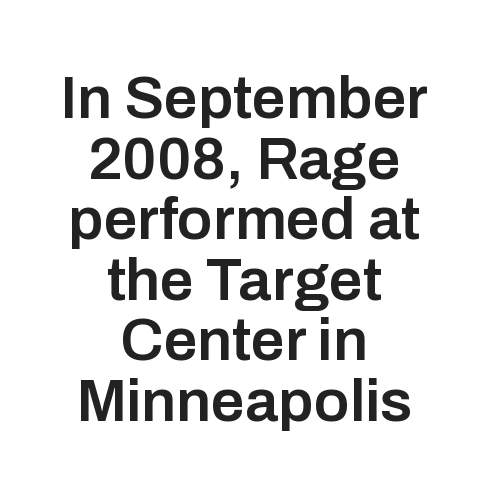
{"serif": "no", "italic": "no", "bold": "semi", "weight": "semibold", "width": "normal", "stroke_contrast": "low", "x_height": "medium", "monospaced": "no", "underline": "no", "align": "center", "line_spacing": "tight", "line_spacing_ratio": 1.01, "letter_spacing": "normal", "letter_spacing_em": 0.0, "glyph_px": 60}
